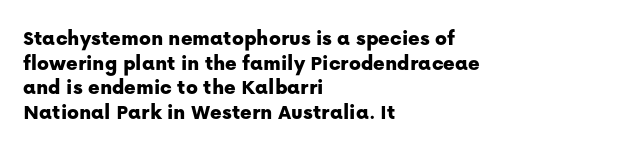
Q: Is the text italic (slanted)? A: No, it is upright.
Q: Is the text underlined? A: No.
Q: How is the paragraph aligned? A: Left-aligned.
Q: Is the spacing between letters normal or unusually wide? A: Normal.
Q: Is the spacing between lines tight, normal or loose? A: Tight.
